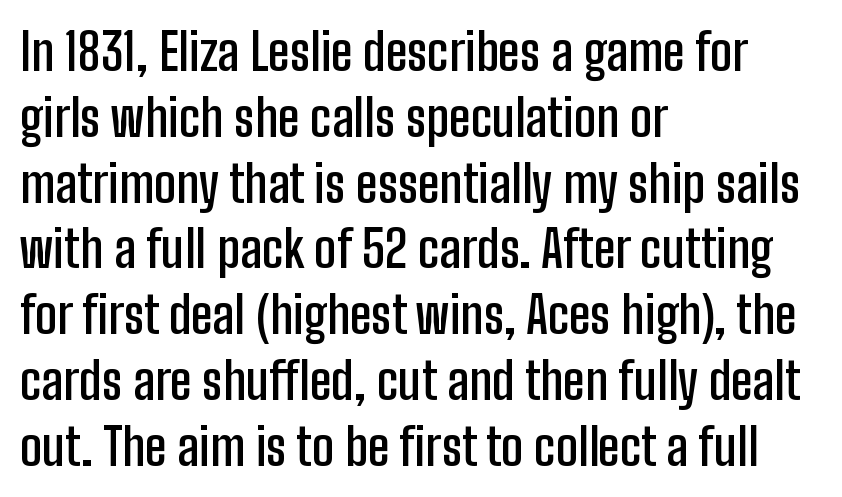
Notice how descenders clear the ascenders below comfortably — that's standard leading. A typesetter would mark this as roman, not italic. Letters rest on an invisible, unmarked baseline. The tracking reads as untouched default to a designer's eye. The rendering uses a semibold face; strokes are thickened but not to full bold.
